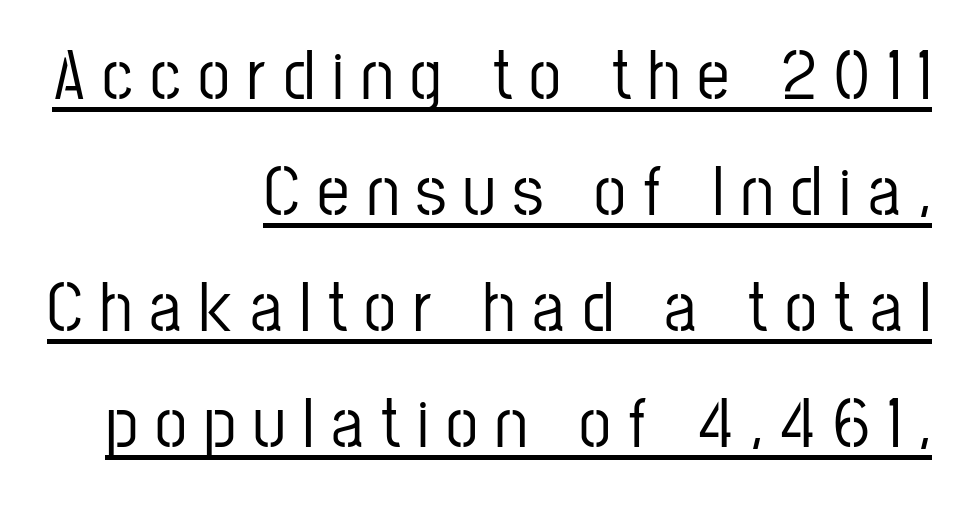
{"serif": "no", "italic": "no", "width": "condensed", "stroke_contrast": "low", "x_height": "medium", "monospaced": "no", "underline": "yes", "align": "right", "line_spacing": "normal", "line_spacing_ratio": 1.61, "letter_spacing": "wide", "letter_spacing_em": 0.24, "glyph_px": 72}
